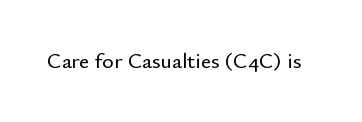
The image shows 22 px text type, upright; set normal letter spacing, not underlined.
